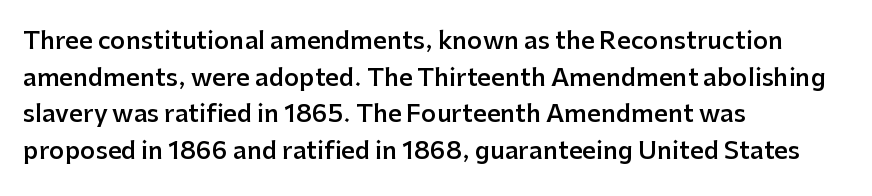
If you drew a line through each stem, it would be perfectly vertical. Each line starts at the same left margin while the right side varies. The string is rendered with underlining switched off. In terms of weight, the rendering is demibold, just under bold.
